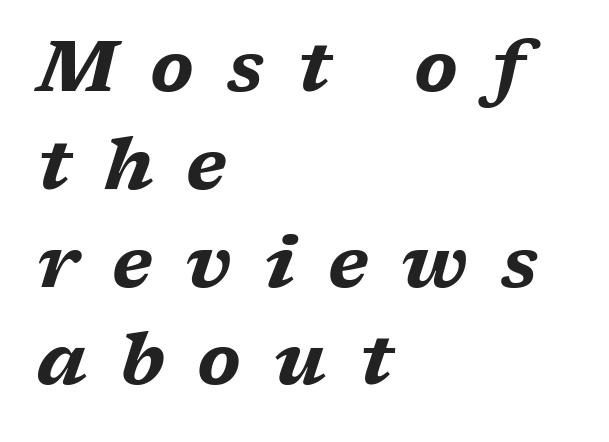
The image shows 73 px bold, wide type, italic (leaning right); set left-aligned, normal line spacing (1.34x), unusually wide letter spacing (+0.45 em), not underlined; medium stroke contrast and a medium x-height.
